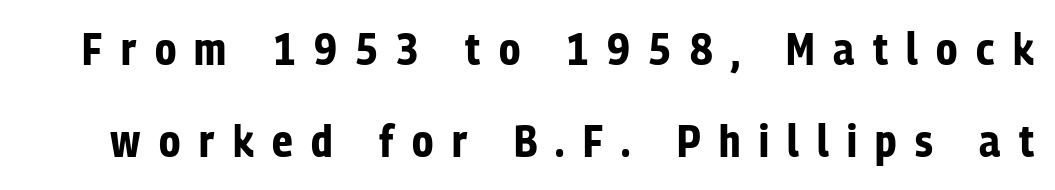
Looks like regular typesetting: each glyph gets only the width it needs. The letterforms stand isolated, each surrounded by extra space. Designer's note — italics off, roman on. On the weight axis this lands at bold, roughly 700. Anything drawn beneath the words? Only blank space.
